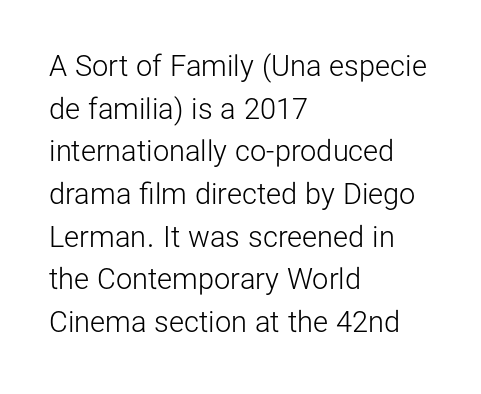
Heaviness? Minimal to ordinary, like unemphasized prose. A normal amount of white space separates one row of letters from the next. No extra tracking has been applied to these lines. The letters advance in unequal steps, a hallmark of proportional type. The typography opts for an upright posture over an oblique one. Each line starts at the same left margin while the right side varies.
